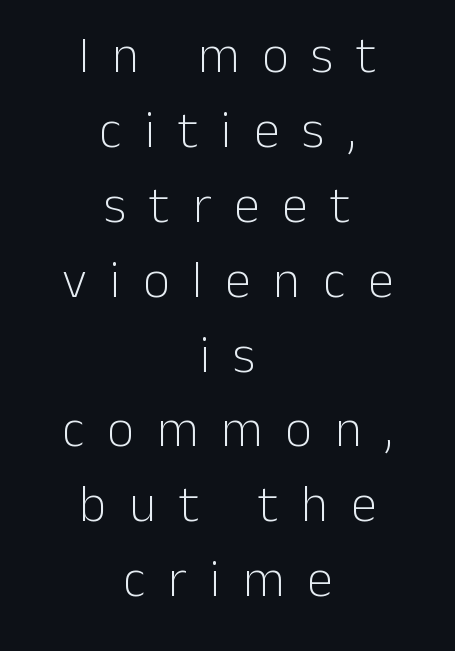
The passage shown has open, widely tracked lettering throughout. Vertically, the passage feels balanced, rows spaced as you'd expect. The characters are drawn with everyday or finer stroke widths. The compositor balanced each line on the midline. The passage shown is typed in a proportional face where columns would drift.
